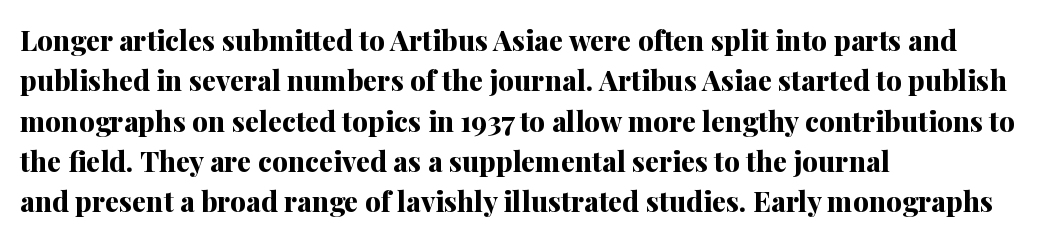
The image shows 28 px bold serif type, upright; set left-aligned, normal line spacing (1.44x), normal letter spacing, not underlined; medium stroke contrast and a medium x-height.
